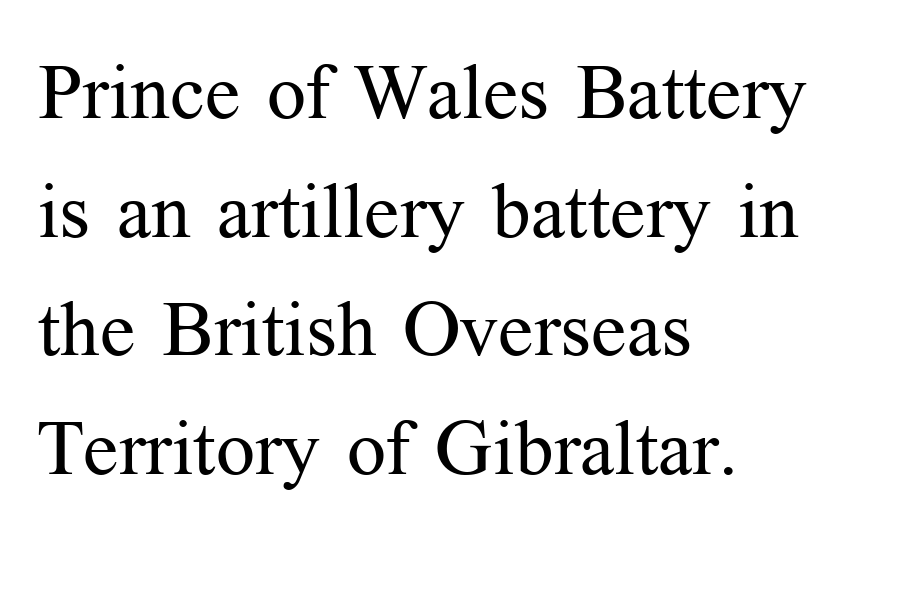
Q: Is the text bold? A: No.
Q: Is the text italic (slanted)? A: No, it is upright.
Q: Is the typeface a serif or a sans-serif typeface? A: Serif.
Q: Is the text underlined? A: No.
Q: How is the paragraph aligned? A: Left-aligned.
Q: Is the spacing between letters normal or unusually wide? A: Normal.
Q: Is the spacing between lines tight, normal or loose? A: Normal.
Q: Width (condensed, normal, or wide)? A: Normal.
Q: Stroke contrast? A: Medium.
Q: x-height? A: Medium.
Q: Monospaced? A: No.
